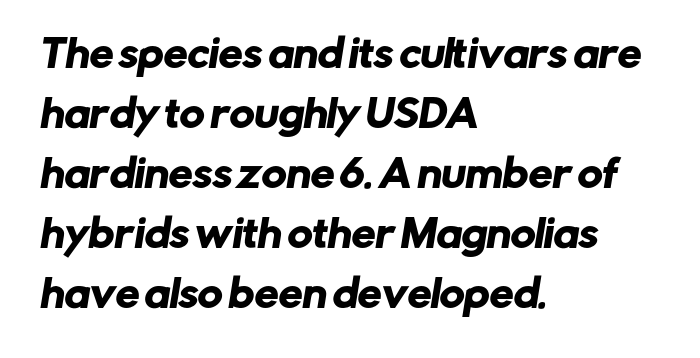
The image shows 38 px sans-serif type; set left-aligned, normal line spacing (1.58x), normal letter spacing, not underlined; low stroke contrast and a medium x-height.
